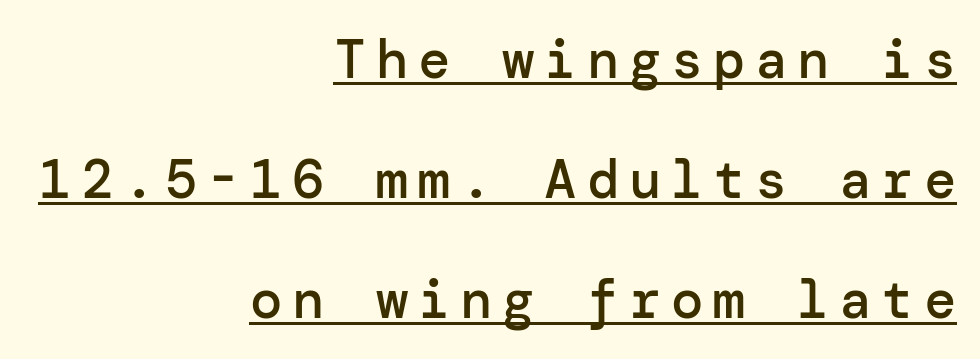
The image shows 54 px semibold sans-serif type, upright; set right-aligned, loose line spacing (2.22x), underlined; low stroke contrast and a medium x-height.
